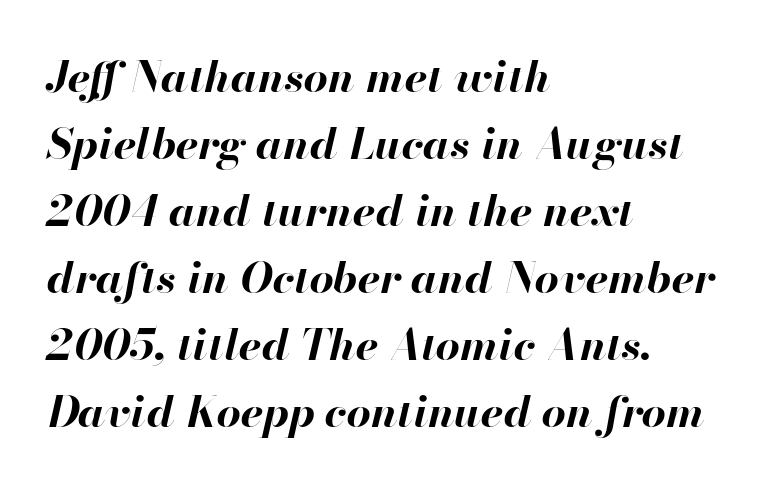
Q: Is the text bold? A: Yes.
Q: Is the text italic (slanted)? A: Yes, it leans right by about 13 degrees.
Q: Is the text underlined? A: No.
Q: How is the paragraph aligned? A: Left-aligned.
Q: Is the spacing between letters normal or unusually wide? A: Normal.
Q: Is the spacing between lines tight, normal or loose? A: Normal.
Q: Width (condensed, normal, or wide)? A: Normal.
Q: Stroke contrast? A: High.
Q: x-height? A: Small.
Q: Monospaced? A: No.
